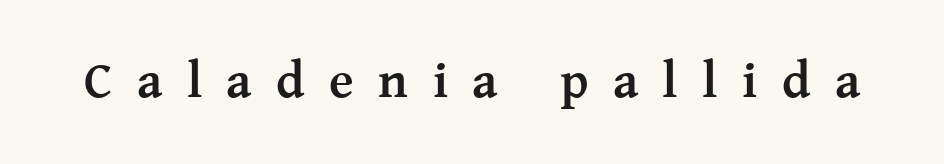
Q: Is the text bold? A: Yes.
Q: Is the text italic (slanted)? A: No, it is upright.
Q: Is the typeface a serif or a sans-serif typeface? A: Serif.
Q: Is the text underlined? A: No.
Q: Is the spacing between letters normal or unusually wide? A: Unusually wide.
Q: Width (condensed, normal, or wide)? A: Normal.
Q: Stroke contrast? A: Medium.
Q: x-height? A: Medium.
Q: Monospaced? A: No.
